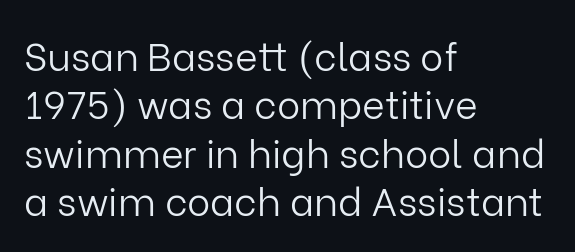
{"serif": "no", "italic": "no", "bold": "no", "weight": "light", "width": "normal", "stroke_contrast": "low", "x_height": "medium", "monospaced": "no", "underline": "no", "align": "left", "line_spacing_ratio": 1.24, "letter_spacing": "normal", "letter_spacing_em": 0.0, "glyph_px": 39}
